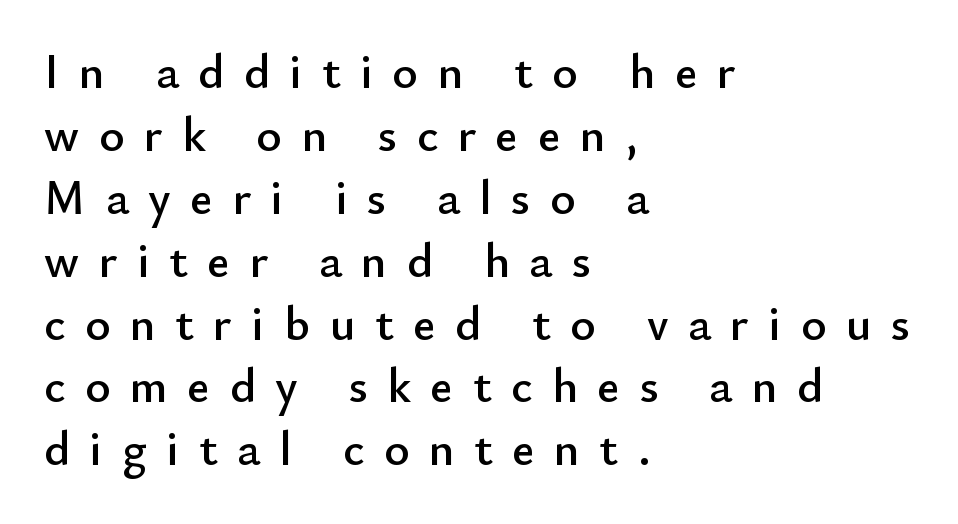
Looks like regular typesetting: each glyph gets only the width it needs. The specimen omits any rule beneath the text block's lines. This sample uses expanded letter spacing, leaving extra air between glyphs. Does the leading feel generous? No, just average.
